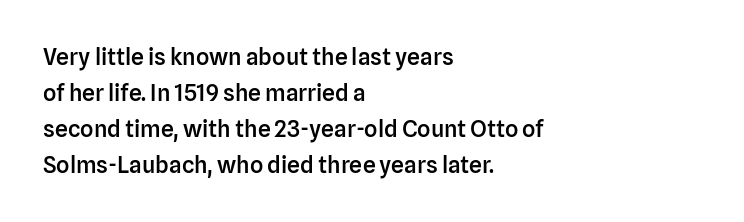
The image shows 23 px text type, upright; set left-aligned, normal line spacing (1.56x), normal letter spacing, not underlined.
